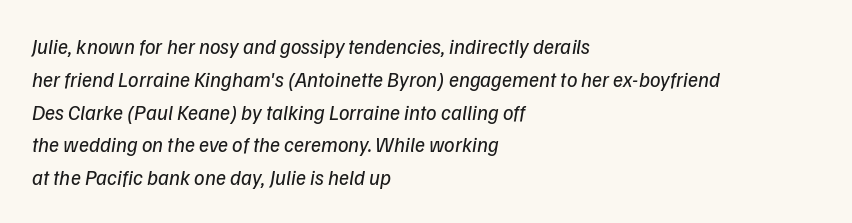
{"bold": "no", "underline": "no", "align": "left", "line_spacing": "normal", "line_spacing_ratio": 1.56, "letter_spacing": "normal", "letter_spacing_em": 0.0, "glyph_px": 21}
